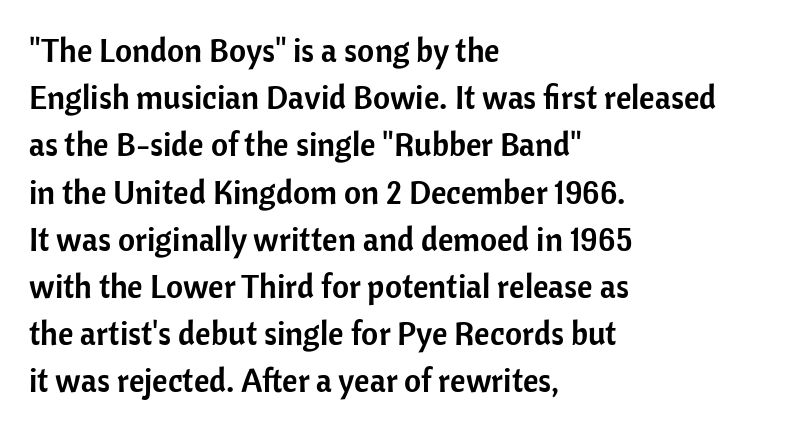
Lines of text with bare space underneath. A normal amount of white space separates one row of letters from the next. Inter-character spacing is left at the font's built-in metrics. Unlike a traditional serif, this face leaves its strokes unadorned. Posture: vertical.
